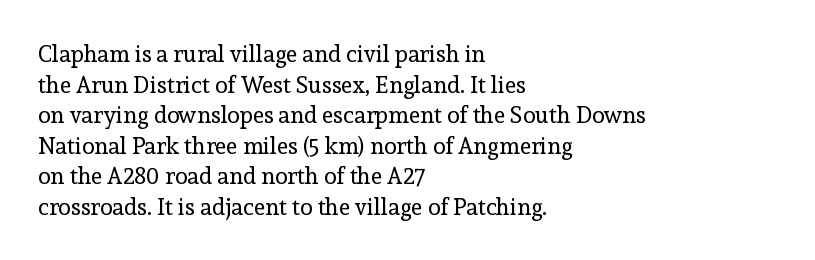
Q: Is the text bold? A: No.
Q: Is the text italic (slanted)? A: No, it is upright.
Q: Is the text underlined? A: No.
Q: How is the paragraph aligned? A: Left-aligned.
Q: Is the spacing between letters normal or unusually wide? A: Normal.
Q: Is the spacing between lines tight, normal or loose? A: Normal.
